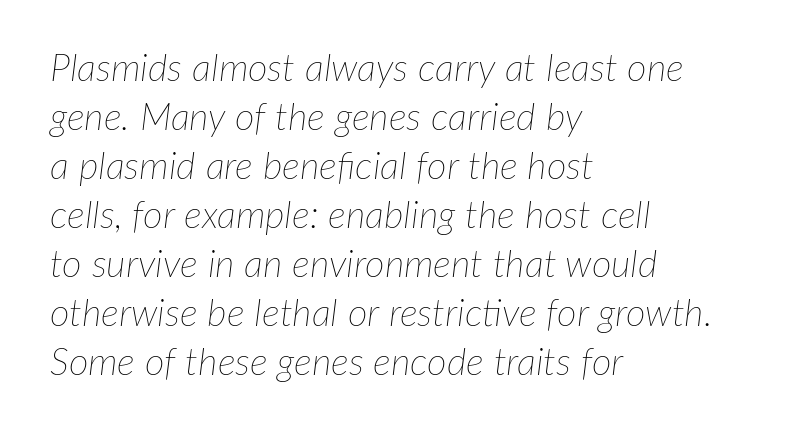
Descenders are the only things crossing below the line. No chunkiness to these letters — they're not bold. Each line starts at the same left margin while the right side varies. If you drew a line through each stem, it would be angled. A typesetter would call this zero additional tracking. Each letter keeps its own natural width here, so spacing adapts to shape.
